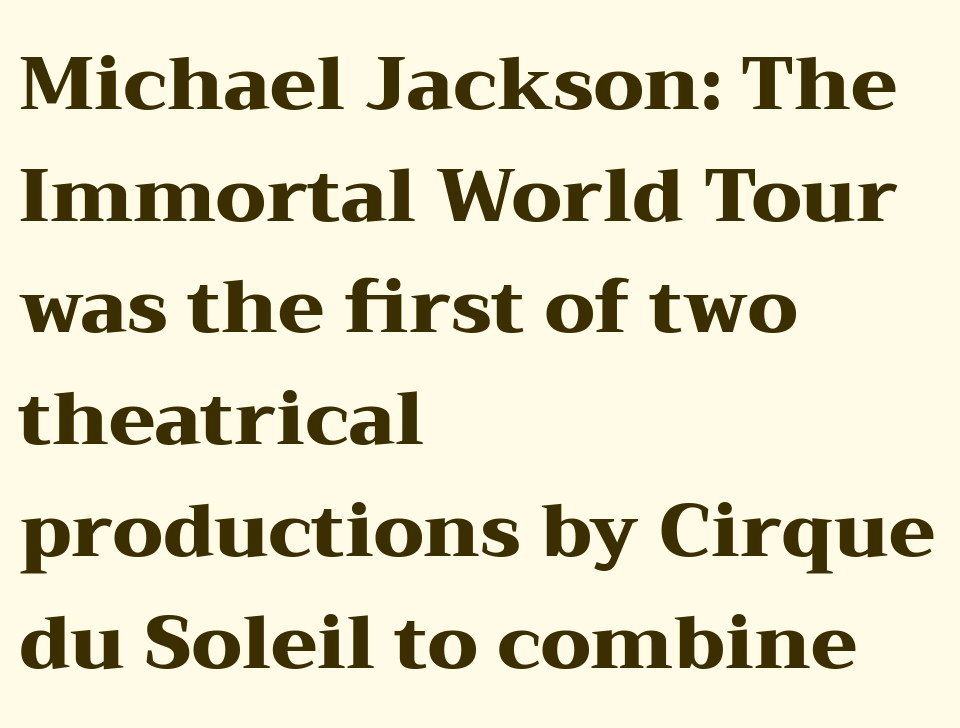
Q: Is the text bold? A: Yes.
Q: Is the text italic (slanted)? A: No, it is upright.
Q: Is the typeface a serif or a sans-serif typeface? A: Serif.
Q: Is the text underlined? A: No.
Q: How is the paragraph aligned? A: Left-aligned.
Q: Is the spacing between letters normal or unusually wide? A: Normal.
Q: Is the spacing between lines tight, normal or loose? A: Normal.
Q: Width (condensed, normal, or wide)? A: Wide.
Q: Stroke contrast? A: Medium.
Q: x-height? A: Medium.
Q: Monospaced? A: No.
